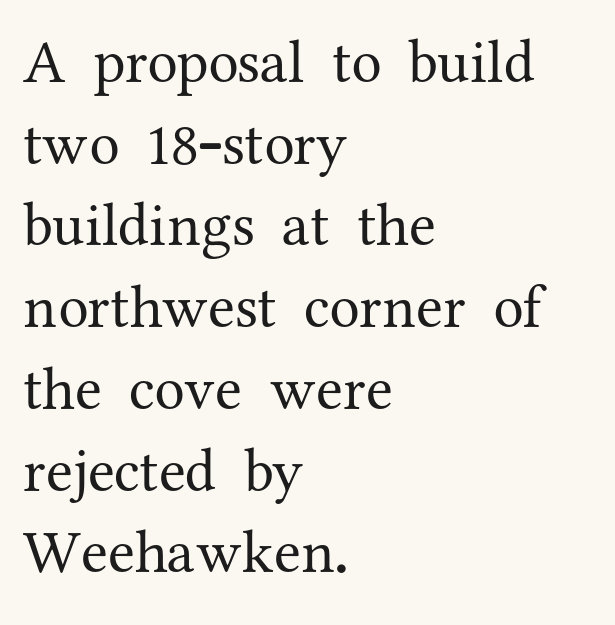
Q: Is the text bold? A: No.
Q: Is the text italic (slanted)? A: No, it is upright.
Q: Is the typeface a serif or a sans-serif typeface? A: Serif.
Q: Is the text underlined? A: No.
Q: How is the paragraph aligned? A: Left-aligned.
Q: Is the spacing between letters normal or unusually wide? A: Normal.
Q: Is the spacing between lines tight, normal or loose? A: Normal.
Q: Width (condensed, normal, or wide)? A: Normal.
Q: Stroke contrast? A: Medium.
Q: x-height? A: Medium.
Q: Monospaced? A: No.
